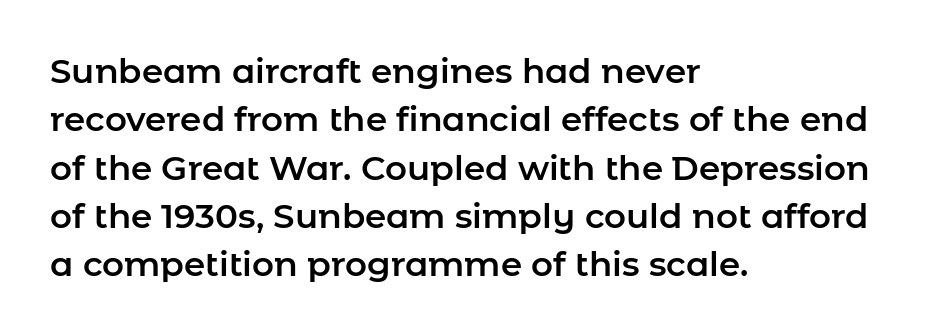
Q: Is the text italic (slanted)? A: No, it is upright.
Q: Is the typeface a serif or a sans-serif typeface? A: Sans-serif.
Q: Is the text underlined? A: No.
Q: How is the paragraph aligned? A: Left-aligned.
Q: Is the spacing between letters normal or unusually wide? A: Normal.
Q: Is the spacing between lines tight, normal or loose? A: Normal.
Q: Width (condensed, normal, or wide)? A: Normal.
Q: Stroke contrast? A: Low.
Q: x-height? A: Medium.
Q: Monospaced? A: No.
